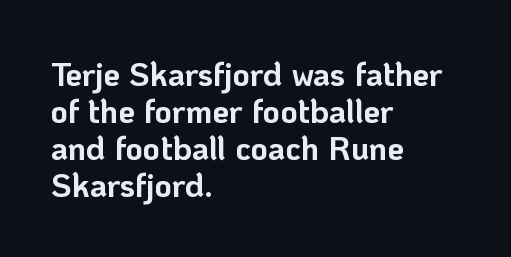
The face used here is proportionally spaced, like ordinary book or web type. Serifs: no, the terminals of the letterforms are clean. In terms of weight, the rendering is a true, heavy bold. Is the letter spacing exaggerated? No — it looks like the ordinary default.
